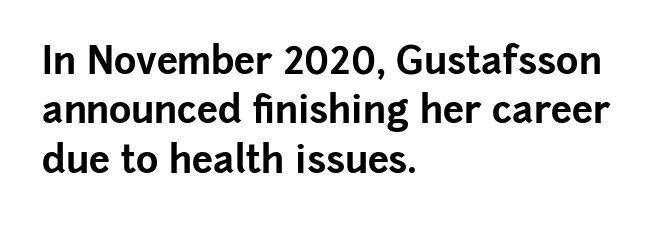
Here the glyphs are tracked normally, forming tight word shapes. What weight is shown? A full bold with thick strokes. Does the leading feel generous? No, just average. The compositor pushed each line to the left boundary.
